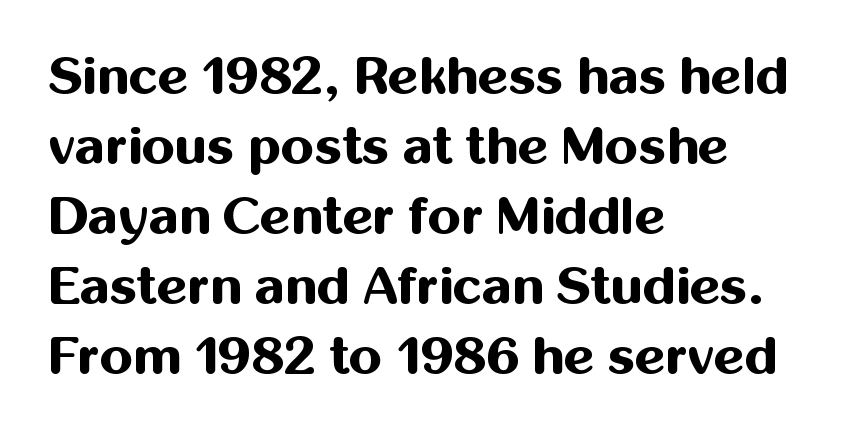
{"serif": "no", "italic": "no", "bold": "yes", "weight": "bold", "width": "normal", "stroke_contrast": "medium", "x_height": "medium", "monospaced": "no", "underline": "no", "align": "left", "line_spacing": "normal", "line_spacing_ratio": 1.32, "letter_spacing": "normal", "letter_spacing_em": 0.0, "glyph_px": 53}
